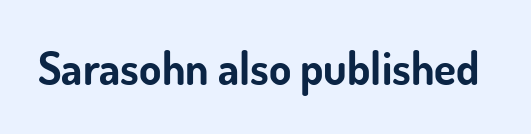
Q: Is the text bold? A: Yes.
Q: Is the text italic (slanted)? A: No, it is upright.
Q: Is the typeface a serif or a sans-serif typeface? A: Sans-serif.
Q: Is the text underlined? A: No.
Q: Is the spacing between letters normal or unusually wide? A: Normal.
Q: Width (condensed, normal, or wide)? A: Normal.
Q: Stroke contrast? A: Low.
Q: x-height? A: Small.
Q: Monospaced? A: No.
